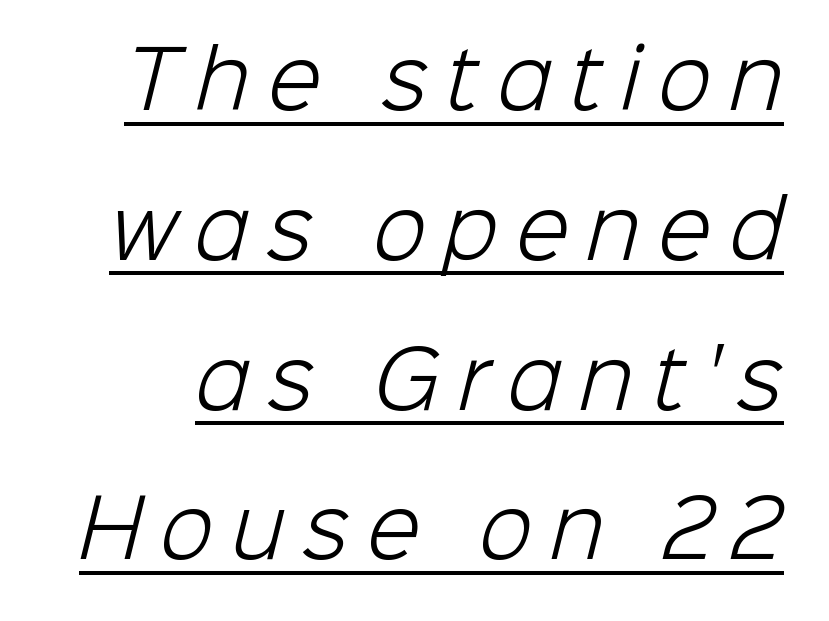
{"serif": "no", "bold": "no", "weight": "light", "width": "normal", "stroke_contrast": "low", "x_height": "medium", "monospaced": "no", "underline": "yes", "line_spacing": "loose", "line_spacing_ratio": 1.92, "letter_spacing": "wide", "letter_spacing_em": 0.23, "glyph_px": 78}
